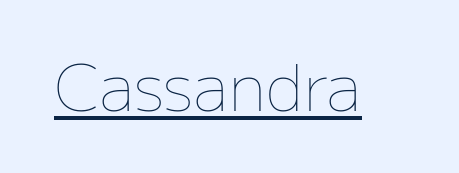
Underlining? Definitely there. Tracking here is standard; glyphs follow each other at the usual distance. This sample has the flowing, uneven cadence of proportional lettering. Summary of weight: not heavy and not bold.
